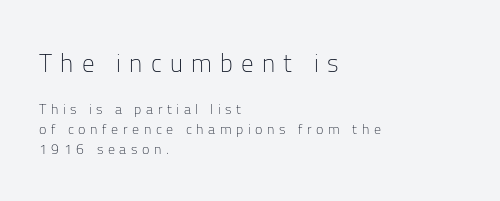
The image shows 25 px text type, upright; set left-aligned, normal line spacing (1.43x), unusually wide letter spacing (+0.33 em), not underlined; the first (top) block is 1.79x larger.
